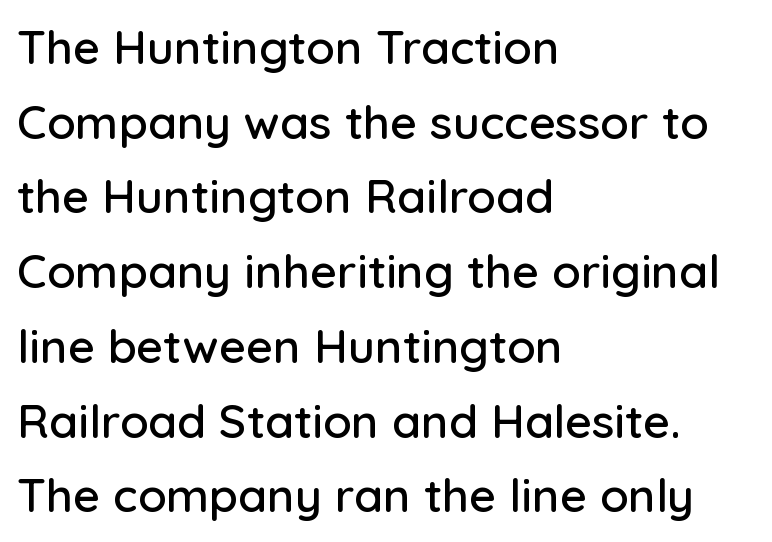
Q: Is the text italic (slanted)? A: No, it is upright.
Q: Is the typeface a serif or a sans-serif typeface? A: Sans-serif.
Q: Is the text underlined? A: No.
Q: How is the paragraph aligned? A: Left-aligned.
Q: Is the spacing between letters normal or unusually wide? A: Normal.
Q: Is the spacing between lines tight, normal or loose? A: Normal.
Q: Width (condensed, normal, or wide)? A: Normal.
Q: Stroke contrast? A: Low.
Q: x-height? A: Medium.
Q: Monospaced? A: No.
